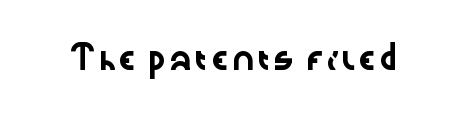
Tall strokes in this sample are plumb rather than angled. Short note: letters normally spaced. Lines of text with bare space underneath.
